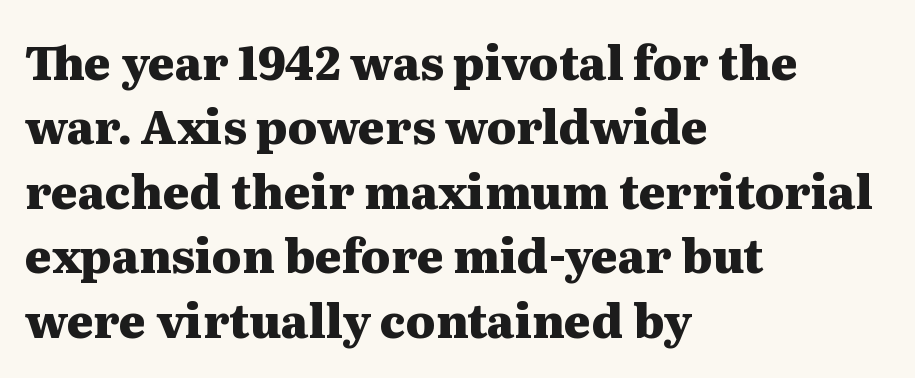
The image shows 46 px heavy, wide serif type, upright; set left-aligned, normal line spacing (1.4x), normal letter spacing, not underlined; medium stroke contrast and a medium x-height.
